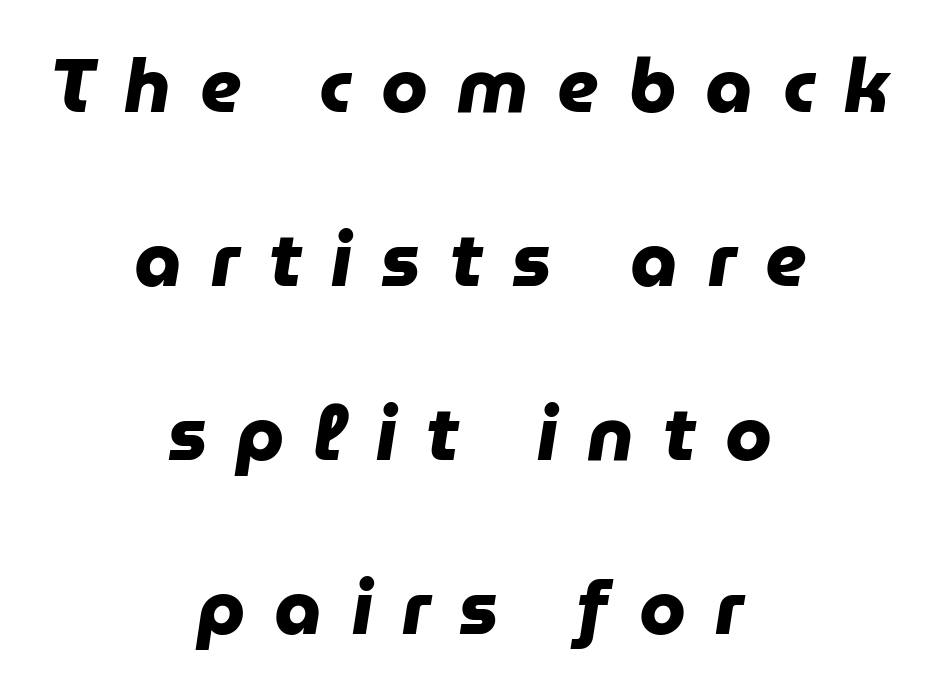
Q: Is the text bold? A: Yes.
Q: Is the typeface a serif or a sans-serif typeface? A: Sans-serif.
Q: Is the text underlined? A: No.
Q: How is the paragraph aligned? A: Centered.
Q: Is the spacing between letters normal or unusually wide? A: Unusually wide.
Q: Is the spacing between lines tight, normal or loose? A: Loose.
Q: Width (condensed, normal, or wide)? A: Normal.
Q: Stroke contrast? A: Low.
Q: x-height? A: Medium.
Q: Monospaced? A: No.
